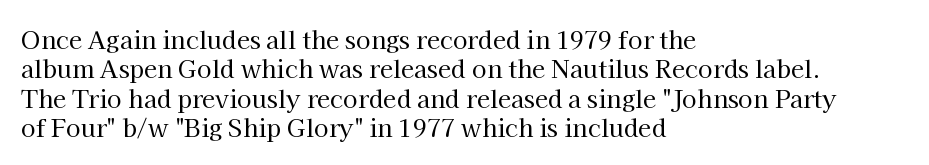
The image shows 24 px text type, upright; set left-aligned, line spacing 1.22x, normal letter spacing, not underlined.
